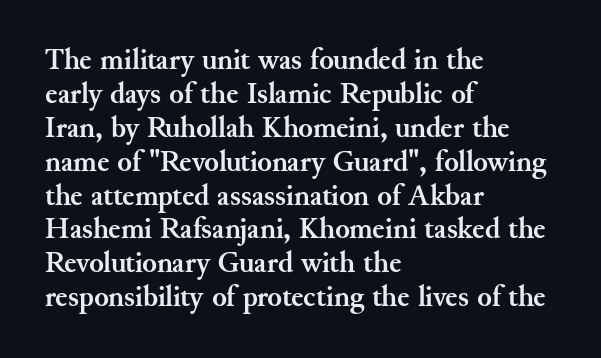
Italic: no, the glyphs are upright roman. Check the space under the baseline: it is left empty. Students, note that the glyphs here touch the page at normal intervals. You could not count columns in this text — the font is proportionally spaced. Honestly, the rows look squashed on top of each other. The characters look thick and weighty, a clear bold.
